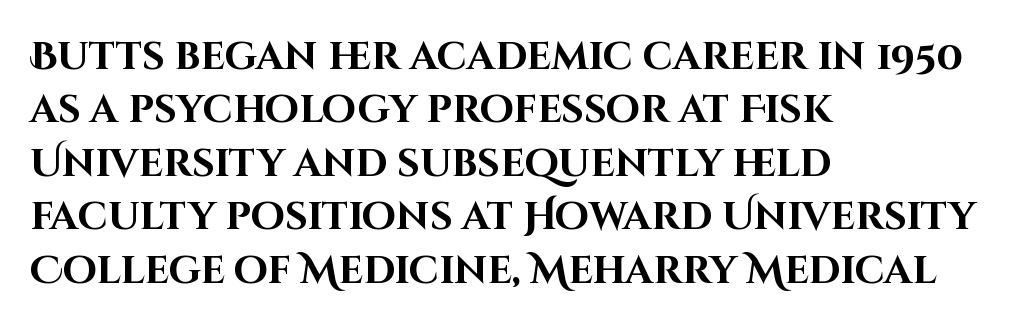
Q: Is the text bold? A: Yes.
Q: Is the text italic (slanted)? A: No, it is upright.
Q: Is the typeface a serif or a sans-serif typeface? A: Sans-serif.
Q: Is the text underlined? A: No.
Q: How is the paragraph aligned? A: Left-aligned.
Q: Is the spacing between letters normal or unusually wide? A: Normal.
Q: Is the spacing between lines tight, normal or loose? A: Normal.
Q: Width (condensed, normal, or wide)? A: Normal.
Q: Stroke contrast? A: High.
Q: x-height? A: Large.
Q: Monospaced? A: No.
